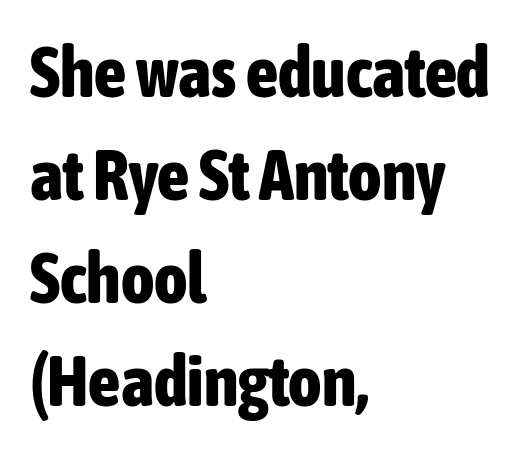
The image shows 71 px bold, condensed sans-serif type, upright; set left-aligned, normal line spacing (1.45x), normal letter spacing, not underlined; low stroke contrast and a medium x-height.
